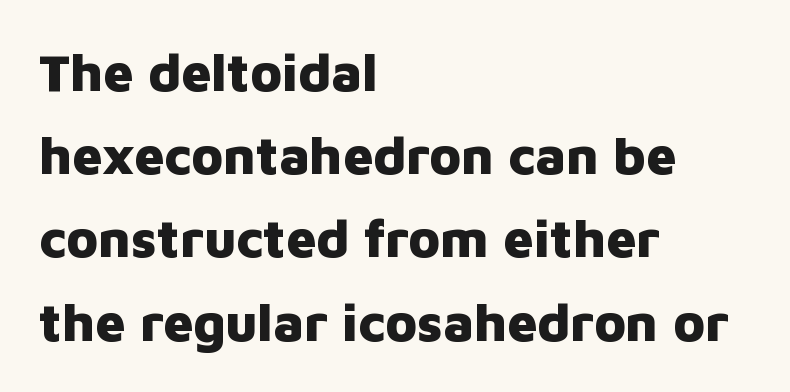
This is sans-serif lettering, the kind often seen on screens and signage. Does the lettering tilt? It doesn't — this is upright. Is this a fixed-width face? No — the glyphs have proportional, varying widths. Every letter is thick-stroked: bold, no question. This block has exactly the height ordinary leading produces. Short and long lines alike share a common starting point at left.
